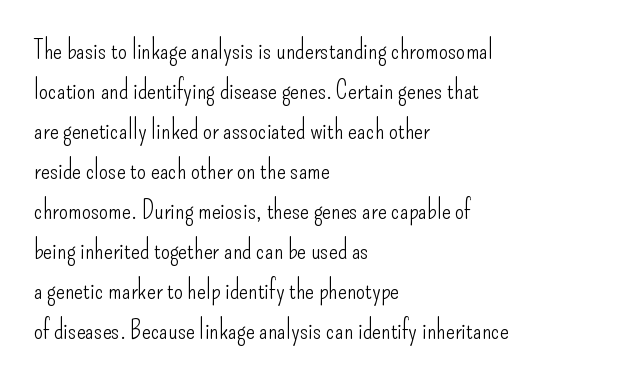
Descender tails drop into unmarked territory. Stroke mass is kept to a normal reading level or below. Default kerning and tracking; the words read as compact shapes. Teacher's note: observe the even left margin — that is flush-left alignment.
